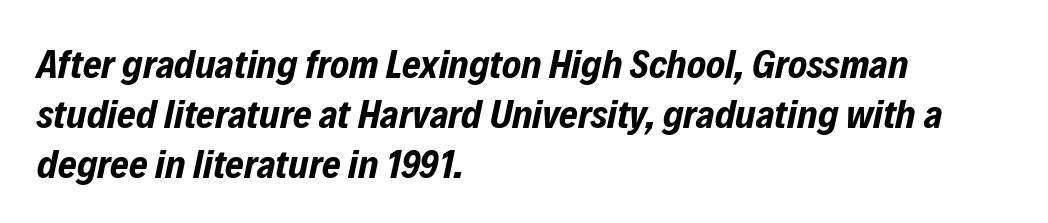
All the whitespace from short lines collects on the right. Descenders are the only things crossing below the line. Letter spacing: default. The passage shown is typed in a proportional face where columns would drift. The line-height multiplier appears to be the usual default.
